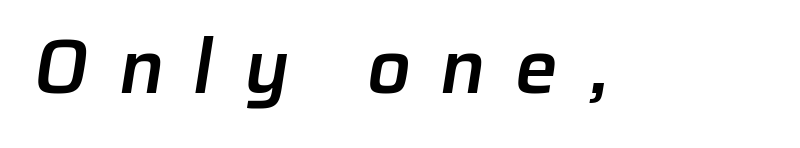
{"serif": "no", "bold": "semi", "weight": "semibold", "width": "normal", "stroke_contrast": "low", "x_height": "medium", "monospaced": "no", "underline": "no", "letter_spacing": "wide", "letter_spacing_em": 0.38, "glyph_px": 77}
